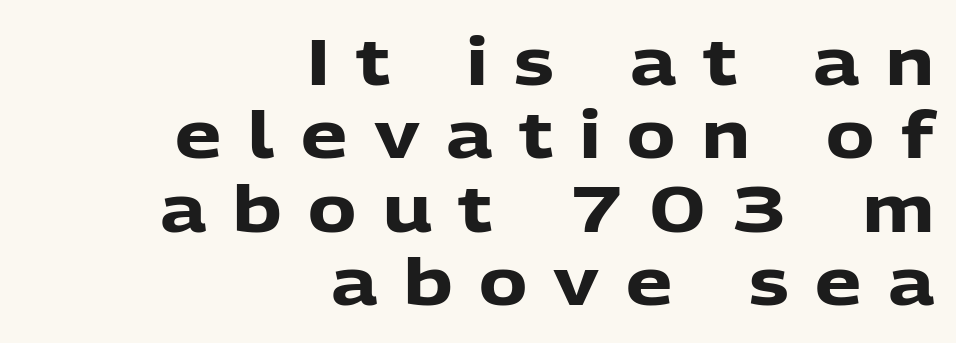
The image shows 65 px heavy sans-serif type, upright; set right-aligned, tight line spacing (1.13x), unusually wide letter spacing (+0.41 em), not underlined; low stroke contrast and a medium x-height.
